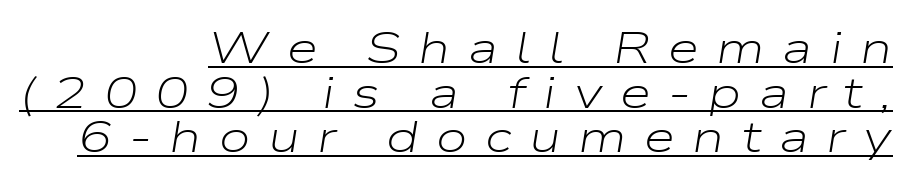
{"italic": "yes", "lean": "right", "slant_degrees": 9, "bold": "no", "weight": "light", "width": "wide", "stroke_contrast": "low", "x_height": "medium", "monospaced": "no", "underline": "yes", "align": "right", "line_spacing": "tight", "line_spacing_ratio": 0.99, "letter_spacing": "wide", "letter_spacing_em": 0.39, "glyph_px": 45}
